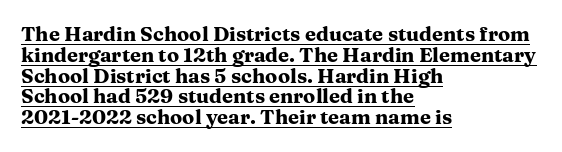
Q: Is the text bold? A: Yes.
Q: Is the text italic (slanted)? A: No, it is upright.
Q: Is the text underlined? A: Yes.
Q: How is the paragraph aligned? A: Left-aligned.
Q: Is the spacing between letters normal or unusually wide? A: Normal.
Q: Is the spacing between lines tight, normal or loose? A: Tight.
